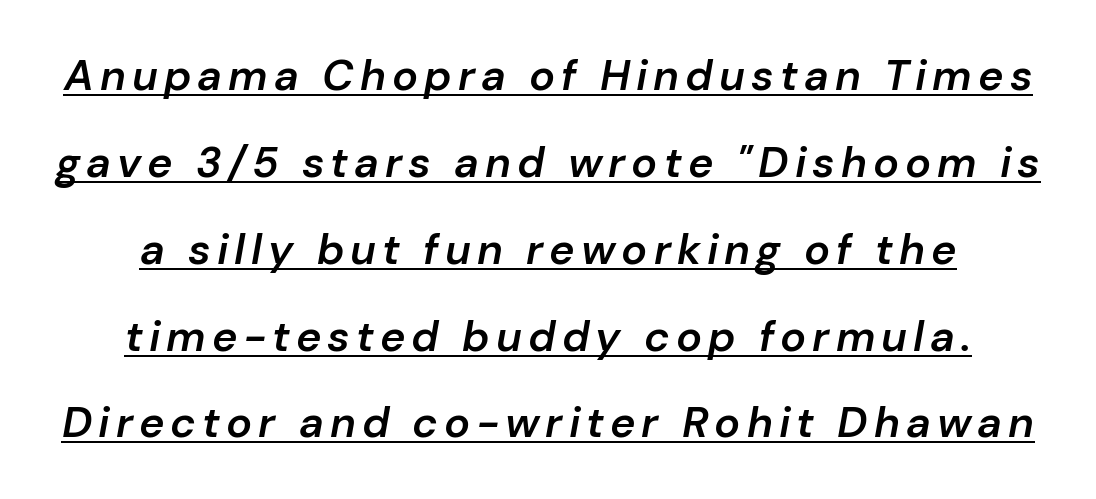
Q: Is the text bold? A: Semi-bold.
Q: Is the text italic (slanted)? A: Yes, it leans right by about 10 degrees.
Q: Is the text underlined? A: Yes.
Q: How is the paragraph aligned? A: Centered.
Q: Is the spacing between lines tight, normal or loose? A: Loose.
Q: Width (condensed, normal, or wide)? A: Normal.
Q: Stroke contrast? A: Low.
Q: x-height? A: Medium.
Q: Monospaced? A: No.
